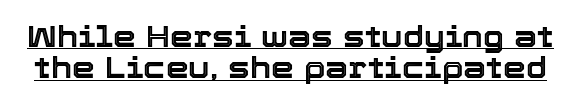
The image shows 29 px text type, upright; set tight line spacing (1.08x), normal letter spacing, underlined; a medium x-height.
